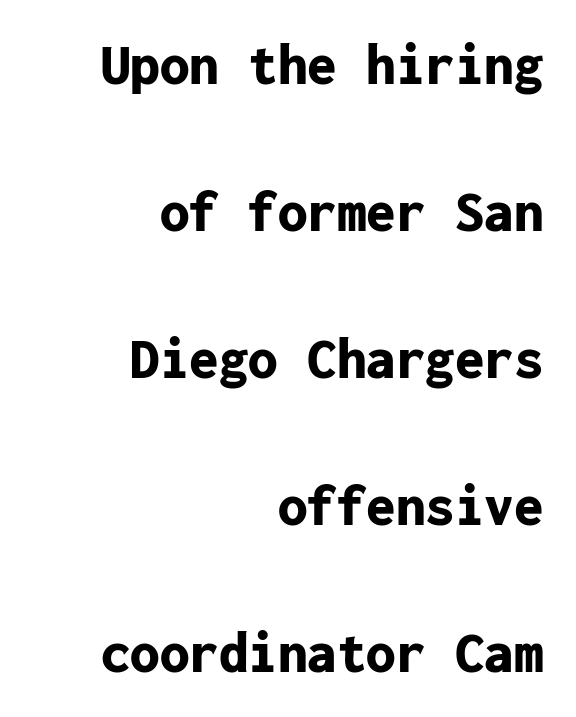
{"serif": "no", "italic": "no", "bold": "yes", "weight": "bold", "width": "normal", "stroke_contrast": "low", "x_height": "medium", "monospaced": "yes", "underline": "no", "align": "right", "line_spacing": "loose", "line_spacing_ratio": 2.49, "letter_spacing": "normal", "letter_spacing_em": 0.0, "glyph_px": 59}
